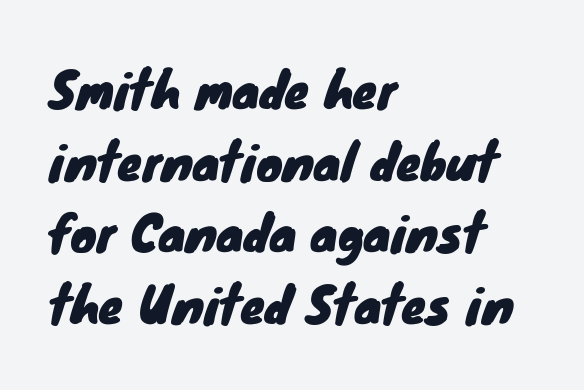
Q: Is the typeface a serif or a sans-serif typeface? A: Sans-serif.
Q: Is the text underlined? A: No.
Q: How is the paragraph aligned? A: Left-aligned.
Q: Is the spacing between letters normal or unusually wide? A: Normal.
Q: Is the spacing between lines tight, normal or loose? A: Normal.
Q: Width (condensed, normal, or wide)? A: Normal.
Q: Stroke contrast? A: Low.
Q: x-height? A: Small.
Q: Monospaced? A: No.
